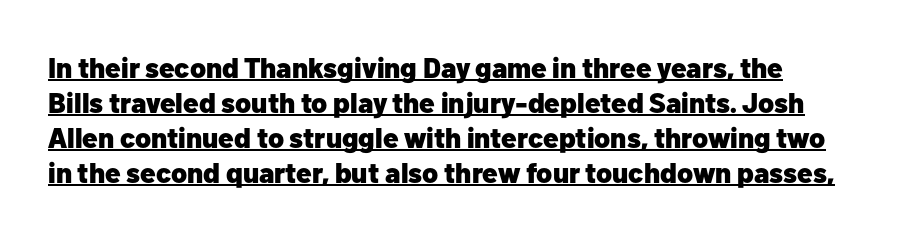
{"serif": "no", "italic": "no", "bold": "yes", "weight": "heavy", "width": "normal", "stroke_contrast": "low", "x_height": "medium", "monospaced": "no", "underline": "yes", "line_spacing": "normal", "line_spacing_ratio": 1.25, "letter_spacing": "normal", "letter_spacing_em": 0.0, "glyph_px": 28}
